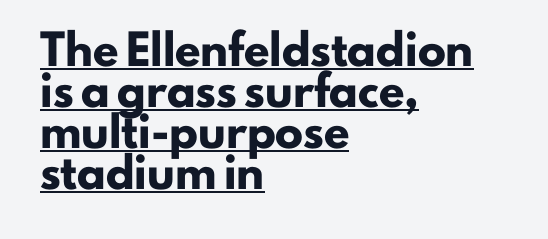
Emphasis is given by a line drawn under the lettering. There is no visible air inserted between adjacent glyphs. A typesetter would call this proportional, since set widths differ per character. Leading matches the norm, producing a regular column. This sample is left-justified, so line endings fall wherever the words run out. Posture: straight, roman, zero tilt.
